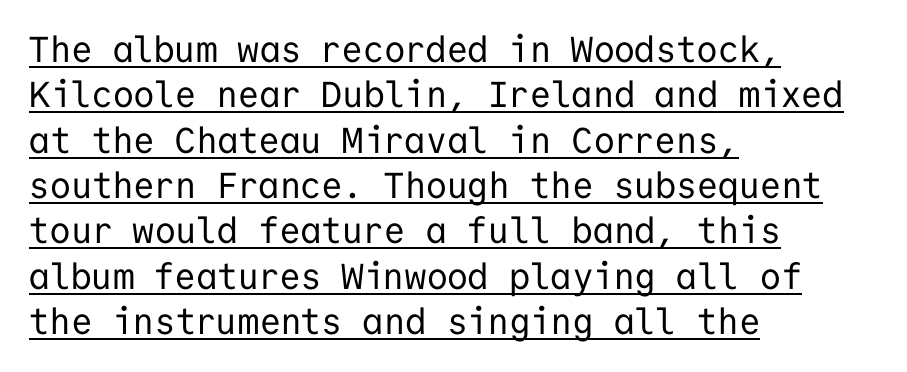
Q: Is the text bold? A: No.
Q: Is the text italic (slanted)? A: No, it is upright.
Q: Is the typeface a serif or a sans-serif typeface? A: Sans-serif.
Q: Is the text underlined? A: Yes.
Q: How is the paragraph aligned? A: Left-aligned.
Q: Is the spacing between letters normal or unusually wide? A: Normal.
Q: Is the spacing between lines tight, normal or loose? A: Normal.
Q: Width (condensed, normal, or wide)? A: Normal.
Q: Stroke contrast? A: Low.
Q: x-height? A: Medium.
Q: Monospaced? A: Yes.
